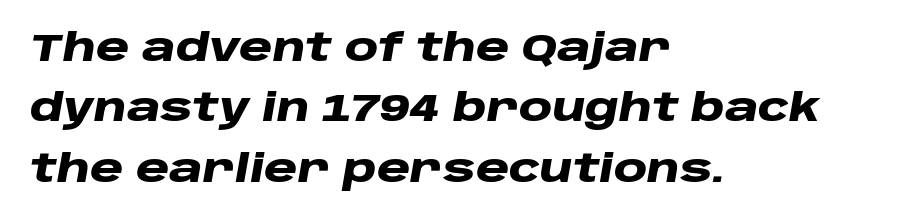
{"italic": "yes", "lean": "right", "slant_degrees": 10, "bold": "yes", "weight": "heavy", "width": "wide", "stroke_contrast": "low", "x_height": "large", "monospaced": "no", "underline": "no", "align": "left", "line_spacing": "normal", "line_spacing_ratio": 1.59, "letter_spacing": "normal", "letter_spacing_em": 0.0, "glyph_px": 38}
